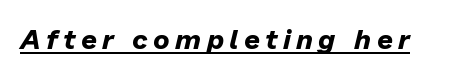
The image shows 28 px bold type, italic (leaning right); set underlined; low stroke contrast and a medium x-height.
